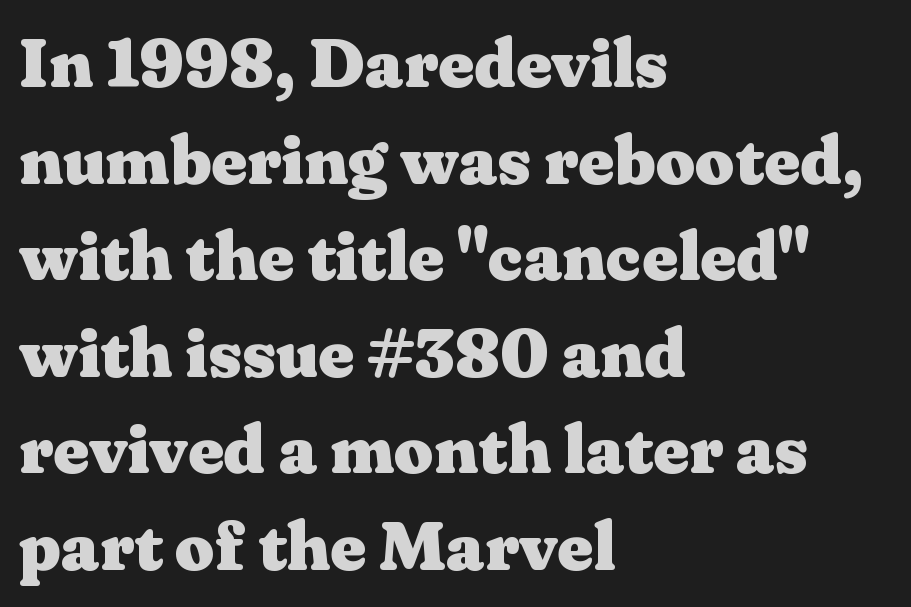
Q: Is the text bold? A: Yes.
Q: Is the text italic (slanted)? A: No, it is upright.
Q: Is the typeface a serif or a sans-serif typeface? A: Serif.
Q: Is the text underlined? A: No.
Q: How is the paragraph aligned? A: Left-aligned.
Q: Is the spacing between letters normal or unusually wide? A: Normal.
Q: Is the spacing between lines tight, normal or loose? A: Normal.
Q: Width (condensed, normal, or wide)? A: Wide.
Q: Stroke contrast? A: Medium.
Q: x-height? A: Medium.
Q: Monospaced? A: No.
